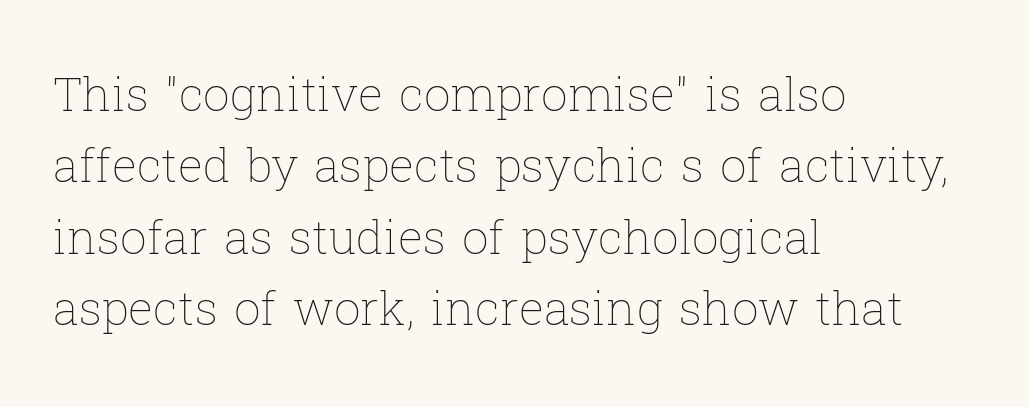
Q: Is the text bold? A: No.
Q: Is the text italic (slanted)? A: No, it is upright.
Q: Is the text underlined? A: No.
Q: How is the paragraph aligned? A: Left-aligned.
Q: Is the spacing between letters normal or unusually wide? A: Normal.
Q: Is the spacing between lines tight, normal or loose? A: Normal.
Q: Width (condensed, normal, or wide)? A: Normal.
Q: Stroke contrast? A: Low.
Q: x-height? A: Medium.
Q: Monospaced? A: No.
